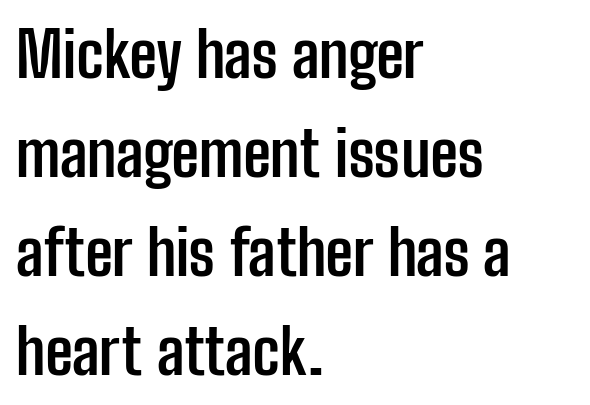
The image shows 63 px semibold, condensed sans-serif type, upright; set left-aligned, normal line spacing (1.57x), normal letter spacing, not underlined; low stroke contrast and a medium x-height.
